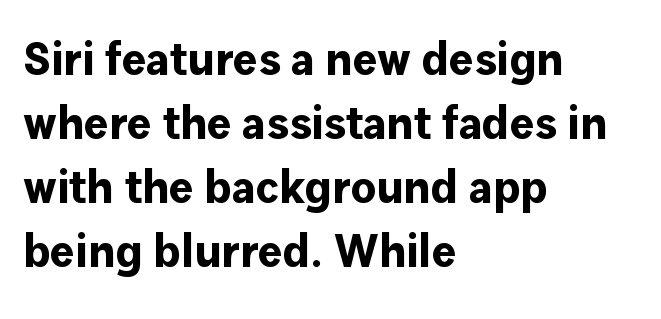
The type is set solid horizontally, with unmodified tracking. This sample keeps an unexceptional amount of space between lines. The rendering shows plain stroke endings on the letterforms — a sans-serif design. Each row of text sits above clean, open space. The axis of the letterforms is exactly vertical. In terms of weight, the rendering is a true, heavy bold.
